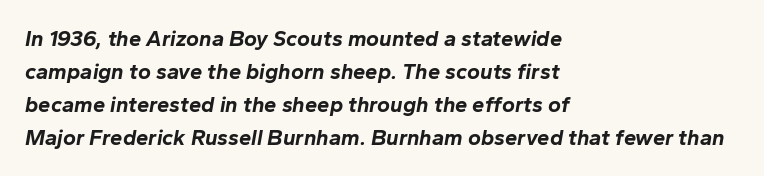
The image shows 22 px bold type, italic (leaning right); set left-aligned, normal line spacing (1.5x), normal letter spacing, not underlined.
